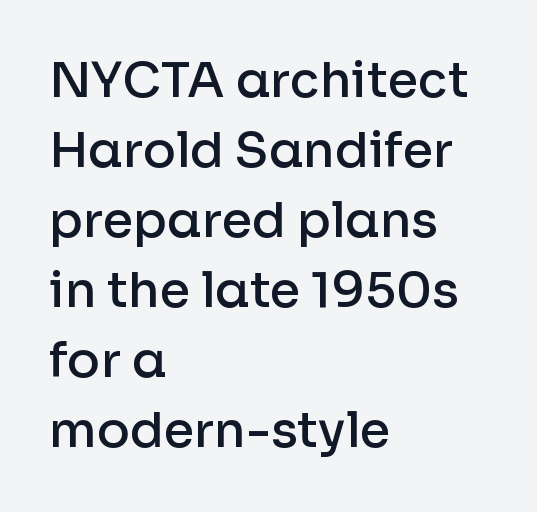
Q: Is the text bold? A: Semi-bold.
Q: Is the text italic (slanted)? A: No, it is upright.
Q: Is the typeface a serif or a sans-serif typeface? A: Sans-serif.
Q: Is the text underlined? A: No.
Q: How is the paragraph aligned? A: Left-aligned.
Q: Is the spacing between letters normal or unusually wide? A: Normal.
Q: Is the spacing between lines tight, normal or loose? A: Normal.
Q: Width (condensed, normal, or wide)? A: Normal.
Q: Stroke contrast? A: Low.
Q: x-height? A: Medium.
Q: Monospaced? A: No.
